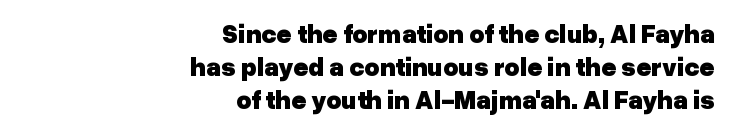
The image shows 26 px bold type, upright; set right-aligned, normal line spacing (1.27x), normal letter spacing, not underlined.
